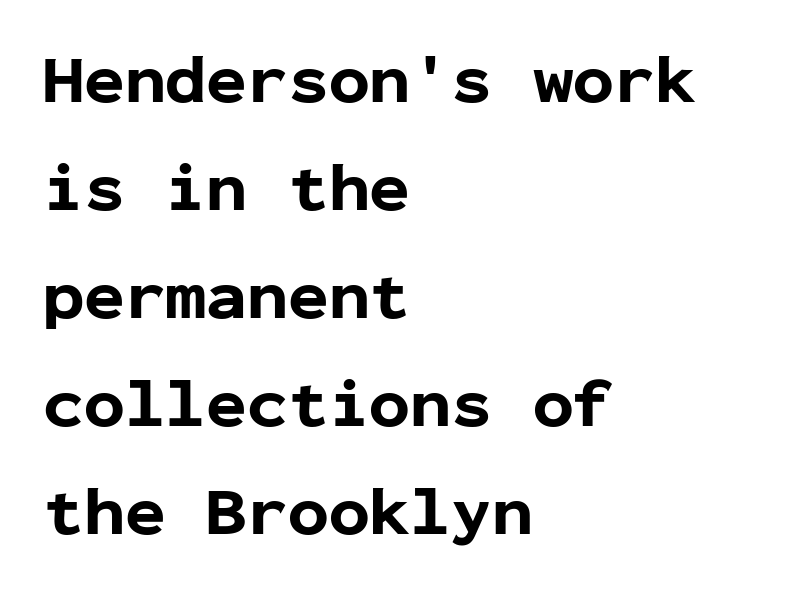
{"serif": "no", "italic": "no", "bold": "yes", "weight": "bold", "width": "normal", "stroke_contrast": "low", "x_height": "medium", "monospaced": "yes", "underline": "no", "align": "left", "line_spacing": "normal", "line_spacing_ratio": 1.59, "letter_spacing": "normal", "letter_spacing_em": 0.0, "glyph_px": 68}
